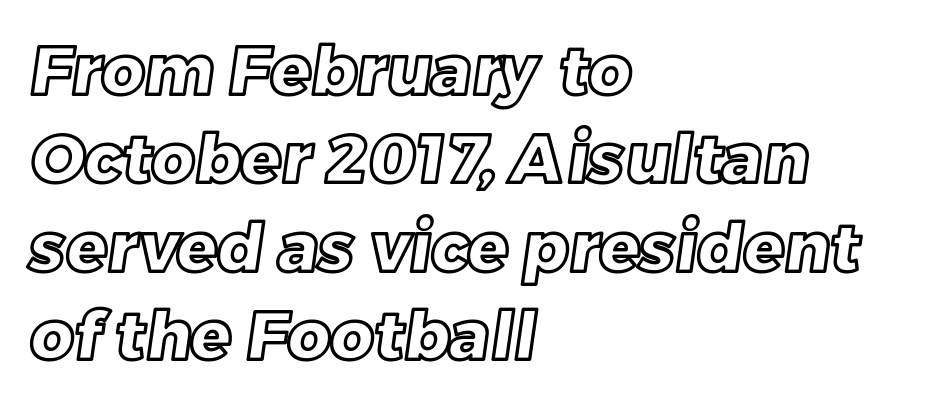
Q: Is the text underlined? A: No.
Q: How is the paragraph aligned? A: Left-aligned.
Q: Is the spacing between letters normal or unusually wide? A: Normal.
Q: Is the spacing between lines tight, normal or loose? A: Normal.
Q: Width (condensed, normal, or wide)? A: Normal.
Q: x-height? A: Large.
Q: Monospaced? A: No.
